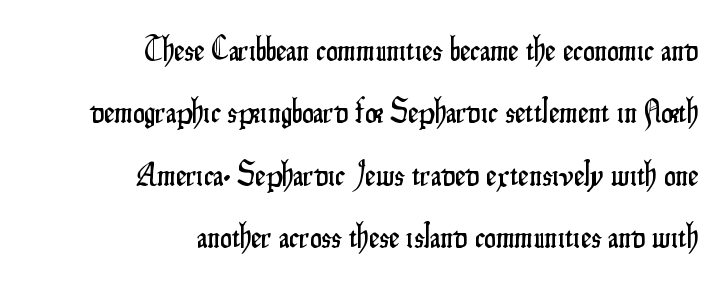
The image shows 33 px condensed sans-serif type, upright; set right-aligned, line spacing 1.89x, normal letter spacing, not underlined; low stroke contrast and a small x-height.
